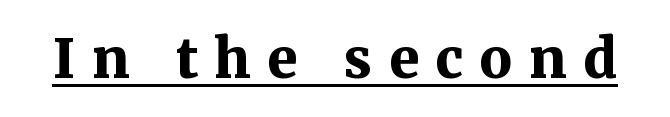
Posture: upright roman. Students, observe the line beneath the letters — that is underlining. This rendering widens character spacing well past its baseline value. Classification — serif. Strong, thick strokes mark this as bold type. The face used here is proportionally spaced, like ordinary book or web type.
